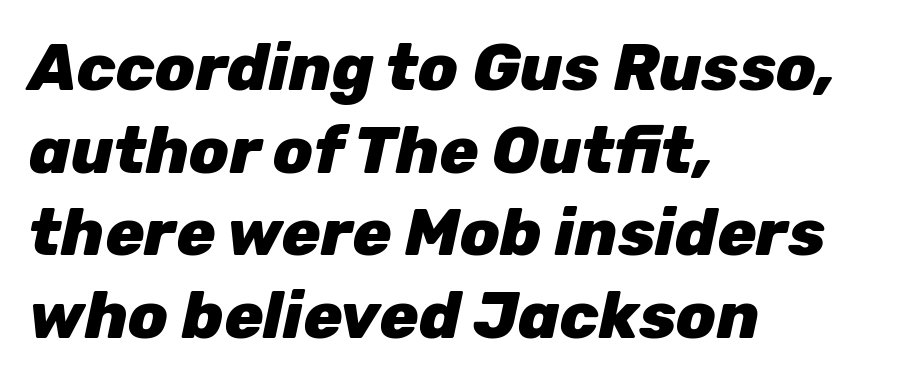
Q: Is the text bold? A: Yes.
Q: Is the text italic (slanted)? A: Yes, it leans right by about 12 degrees.
Q: Is the text underlined? A: No.
Q: How is the paragraph aligned? A: Left-aligned.
Q: Is the spacing between letters normal or unusually wide? A: Normal.
Q: Is the spacing between lines tight, normal or loose? A: Normal.
Q: Width (condensed, normal, or wide)? A: Normal.
Q: Stroke contrast? A: Low.
Q: x-height? A: Medium.
Q: Monospaced? A: No.
